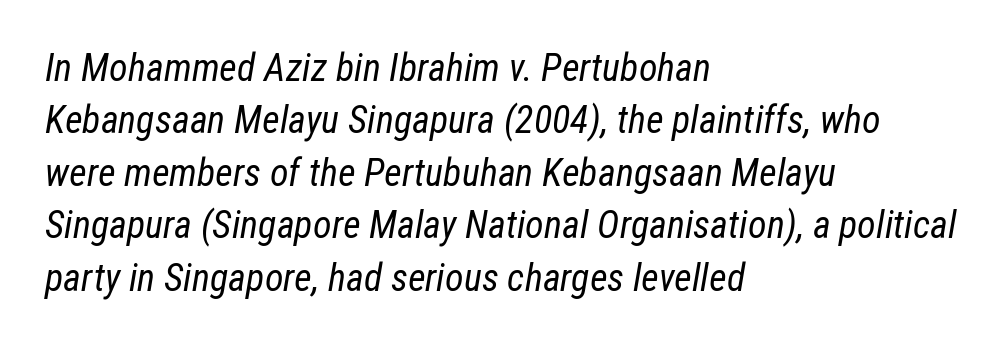
{"italic": "yes", "lean": "right", "slant_degrees": 12, "bold": "no", "weight": "regular", "width": "condensed", "stroke_contrast": "low", "x_height": "medium", "monospaced": "no", "underline": "no", "align": "left", "line_spacing": "normal", "line_spacing_ratio": 1.38, "letter_spacing": "normal", "letter_spacing_em": 0.0, "glyph_px": 38}
